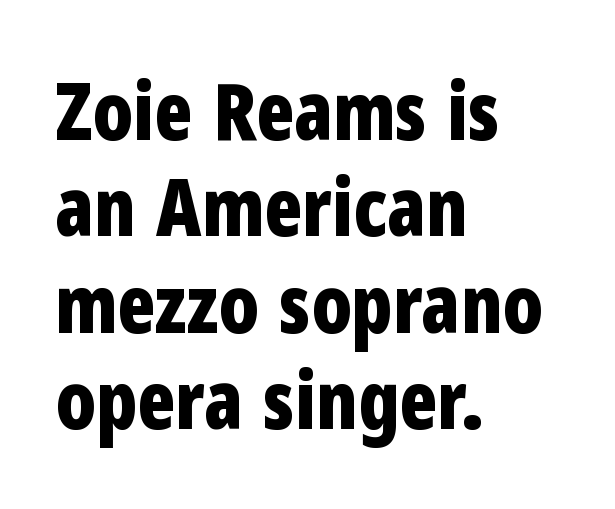
The image shows 79 px bold, condensed sans-serif type, upright; set left-aligned, line spacing 1.22x, normal letter spacing, not underlined; low stroke contrast and a medium x-height.
